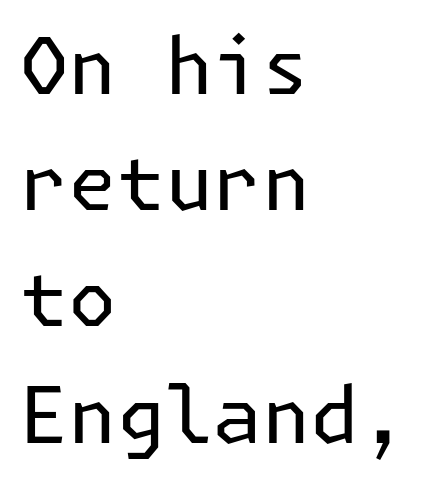
{"serif": "no", "italic": "no", "bold": "no", "weight": "regular", "width": "normal", "stroke_contrast": "low", "x_height": "medium", "underline": "no", "align": "left", "line_spacing": "normal", "line_spacing_ratio": 1.49, "letter_spacing": "normal", "letter_spacing_em": 0.0, "glyph_px": 78}
